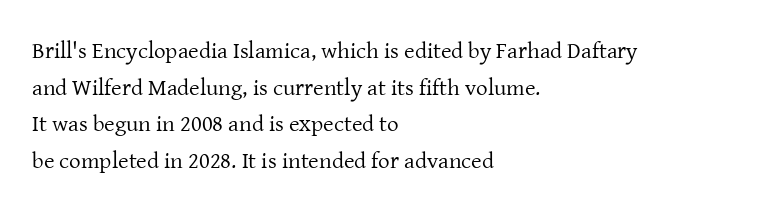
{"italic": "no", "bold": "no", "underline": "no", "align": "left", "line_spacing": "normal", "line_spacing_ratio": 1.59, "letter_spacing": "normal", "letter_spacing_em": 0.0, "glyph_px": 23}
